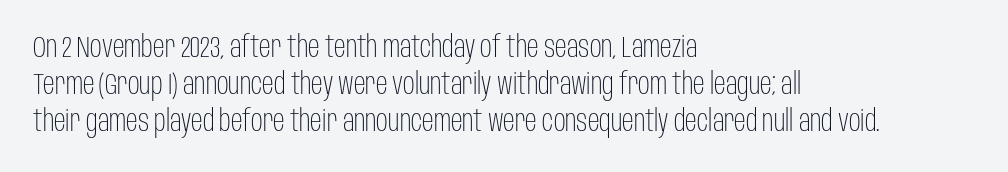
Q: Is the text bold? A: No.
Q: Is the text italic (slanted)? A: No, it is upright.
Q: Is the typeface a serif or a sans-serif typeface? A: Sans-serif.
Q: Is the text underlined? A: No.
Q: How is the paragraph aligned? A: Left-aligned.
Q: Is the spacing between letters normal or unusually wide? A: Normal.
Q: Is the spacing between lines tight, normal or loose? A: Normal.
Q: Width (condensed, normal, or wide)? A: Condensed.
Q: Stroke contrast? A: Low.
Q: x-height? A: Large.
Q: Monospaced? A: No.
